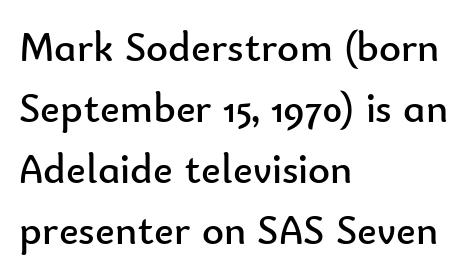
{"serif": "no", "italic": "no", "bold": "no", "weight": "regular", "width": "normal", "stroke_contrast": "low", "x_height": "small", "monospaced": "no", "underline": "no", "align": "left", "line_spacing": "normal", "line_spacing_ratio": 1.45, "letter_spacing": "normal", "letter_spacing_em": 0.0, "glyph_px": 42}
